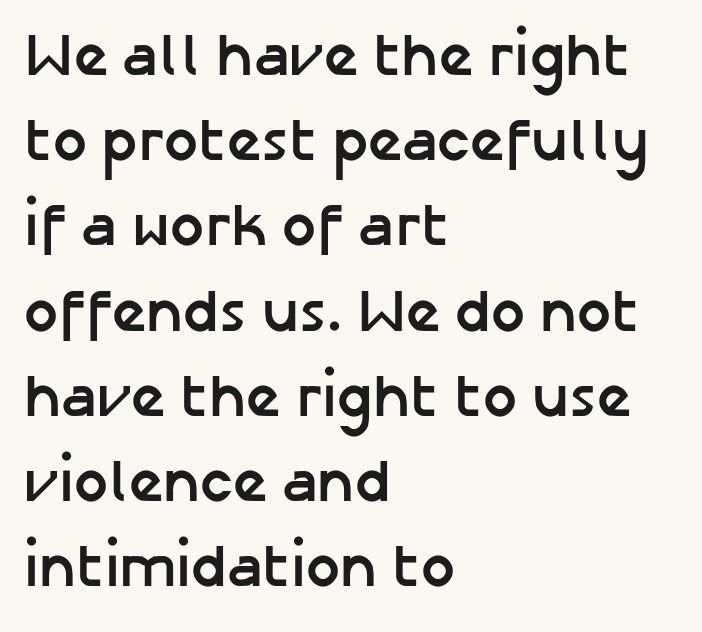
{"serif": "no", "italic": "no", "bold": "yes", "weight": "semibold", "width": "normal", "stroke_contrast": "low", "x_height": "medium", "monospaced": "no", "underline": "no", "align": "left", "line_spacing": "normal", "line_spacing_ratio": 1.42, "letter_spacing": "normal", "letter_spacing_em": 0.0, "glyph_px": 60}
